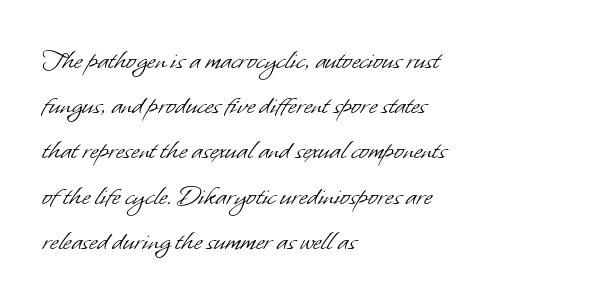
Is this a sans? Yes — the strokes have no serifs. Compared with typical body copy, the letter spacing here is the same. You could not count columns in this text — the font is proportionally spaced. Clear beneath every line of the passage. The rendering anchors every line to the left-hand side.
